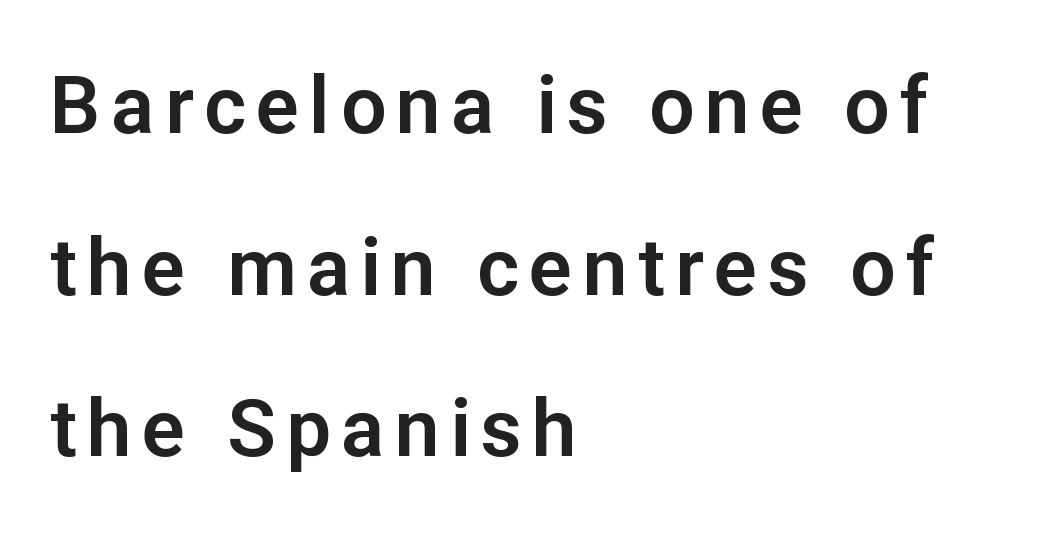
This is roman type, the default non-slanted kind. Glance below the letters and you will spot only blank space. The compositor pushed each line to the left boundary. Is this a fixed-width face? No — the glyphs have proportional, varying widths. This rendering employs a face without finishing strokes, i.e., a sans-serif.
